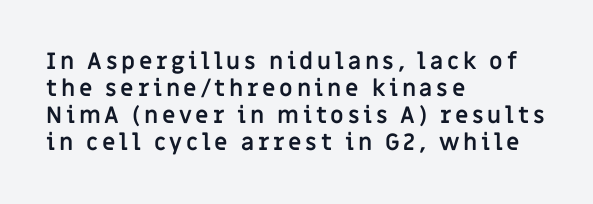
Q: Is the text bold? A: Yes.
Q: Is the text italic (slanted)? A: No, it is upright.
Q: Is the text underlined? A: No.
Q: How is the paragraph aligned? A: Left-aligned.
